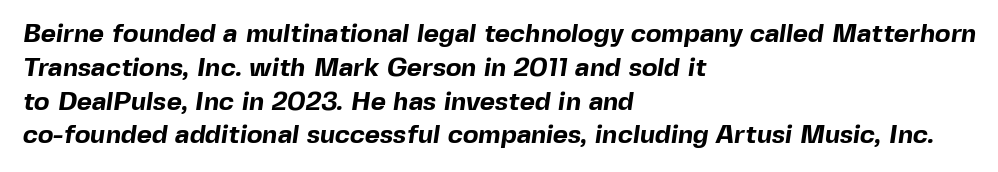
A bare baseline throughout the passage. A full-strength bold gives these letters their thick strokes. Glyph-to-glyph distance matches everyday printed text. The paragraph has a hard left edge and a soft right edge.
